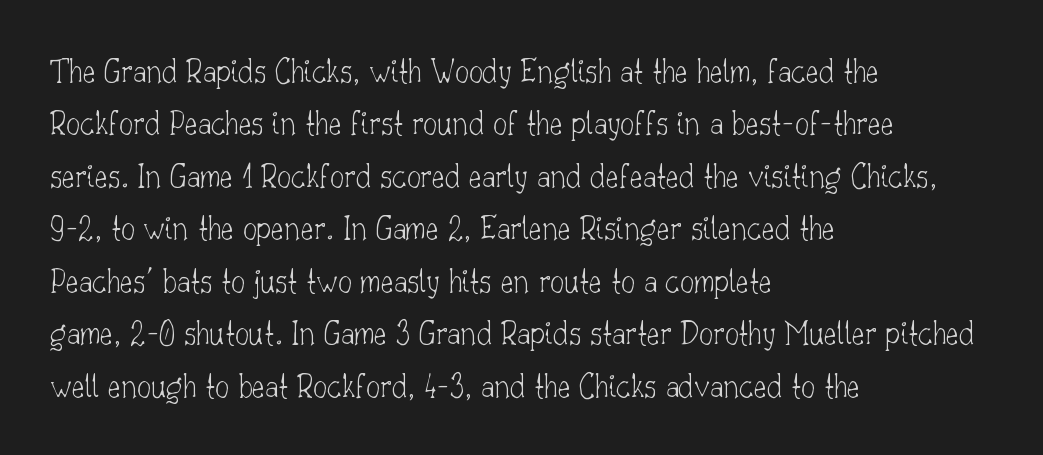
{"serif": "yes", "italic": "no", "bold": "no", "weight": "thin", "width": "normal", "stroke_contrast": "low", "x_height": "small", "monospaced": "no", "underline": "no", "align": "left", "line_spacing": "normal", "line_spacing_ratio": 1.5, "letter_spacing": "normal", "letter_spacing_em": 0.0, "glyph_px": 35}
